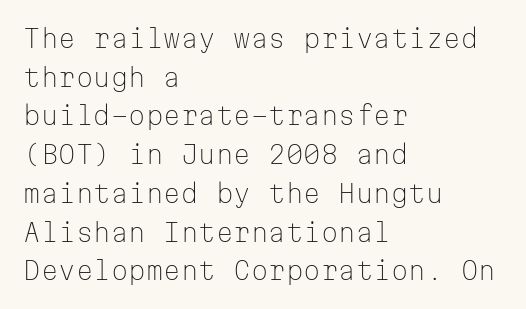
The image shows 25 px text type, upright; set left-aligned, normal line spacing (1.55x), normal letter spacing, not underlined.
